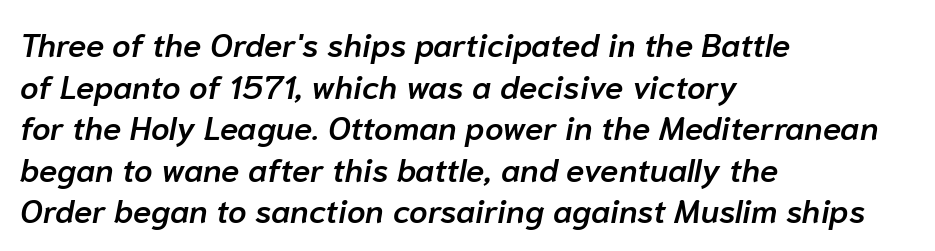
Q: Is the text bold? A: Semi-bold.
Q: Is the text italic (slanted)? A: Yes, it leans right by about 10 degrees.
Q: Is the text underlined? A: No.
Q: How is the paragraph aligned? A: Left-aligned.
Q: Is the spacing between letters normal or unusually wide? A: Normal.
Q: Is the spacing between lines tight, normal or loose? A: Normal.
Q: Width (condensed, normal, or wide)? A: Normal.
Q: Stroke contrast? A: Low.
Q: x-height? A: Medium.
Q: Monospaced? A: No.
